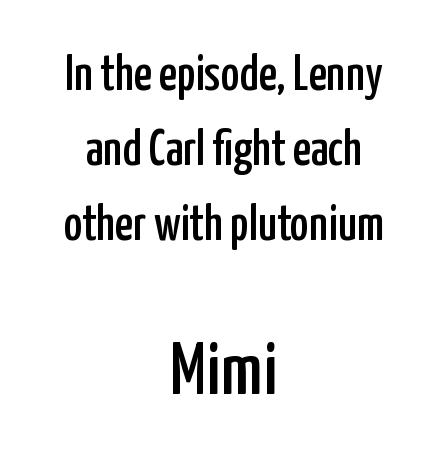
Q: Is the text italic (slanted)? A: No, it is upright.
Q: Is the typeface a serif or a sans-serif typeface? A: Sans-serif.
Q: Is the text underlined? A: No.
Q: How is the paragraph aligned? A: Centered.
Q: Is the spacing between letters normal or unusually wide? A: Normal.
Q: Is the spacing between lines tight, normal or loose? A: Normal.
Q: Which block of text is set in a larger size, the first (top) or the second (bottom)? A: The second (bottom) one.
Q: Width (condensed, normal, or wide)? A: Condensed.
Q: Stroke contrast? A: Low.
Q: x-height? A: Medium.
Q: Monospaced? A: No.
